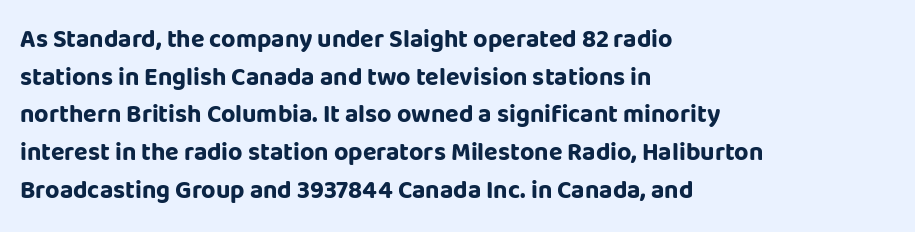
Q: Is the text bold? A: Yes.
Q: Is the text italic (slanted)? A: No, it is upright.
Q: Is the text underlined? A: No.
Q: How is the paragraph aligned? A: Left-aligned.
Q: Is the spacing between letters normal or unusually wide? A: Normal.
Q: Is the spacing between lines tight, normal or loose? A: Normal.
